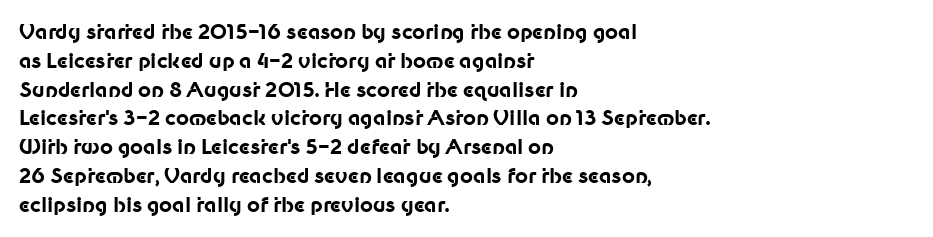
Line starts are locked; line ends wander. Bold? Absolutely — the strokes are thick and heavy. Nobody touched the tracking dial on this one. Bare-footed words on every line. These lines sit exactly where default settings would place them.
